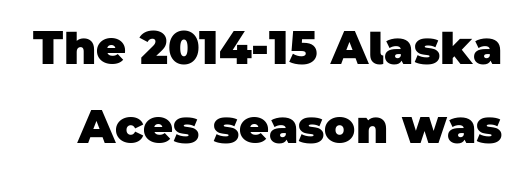
The image shows 46 px heavy sans-serif type; set line spacing 1.72x, normal letter spacing, not underlined; low stroke contrast and a large x-height.
